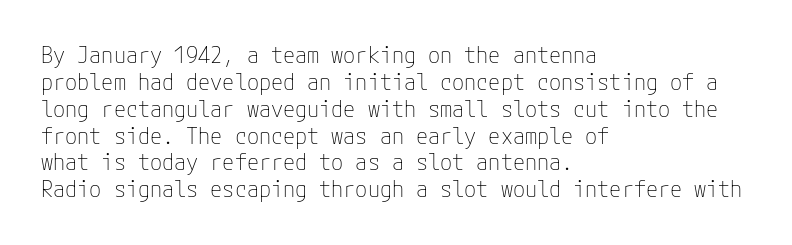
{"italic": "no", "bold": "no", "underline": "no", "align": "left", "line_spacing_ratio": 1.22, "letter_spacing": "normal", "letter_spacing_em": 0.0, "glyph_px": 22}
